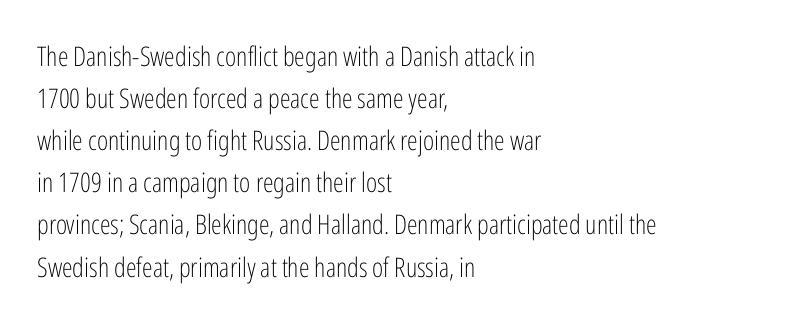
Each new line begins a customary step beneath the previous one. The passage shown is not underscored anywhere. Weight: not bold — regular or lighter. Nope, not italic — everything's standing straight. A classic flush-left, rag-right setting is used for this passage.
